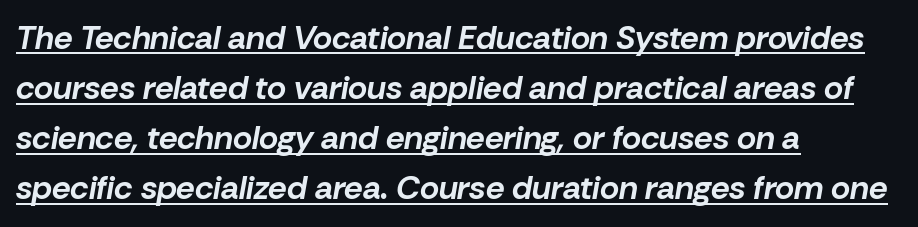
Q: Is the text bold? A: Yes.
Q: Is the text italic (slanted)? A: Yes, it leans right by about 10 degrees.
Q: Is the text underlined? A: Yes.
Q: How is the paragraph aligned? A: Left-aligned.
Q: Is the spacing between letters normal or unusually wide? A: Normal.
Q: Is the spacing between lines tight, normal or loose? A: Normal.
Q: Width (condensed, normal, or wide)? A: Normal.
Q: Stroke contrast? A: Low.
Q: x-height? A: Medium.
Q: Monospaced? A: No.
